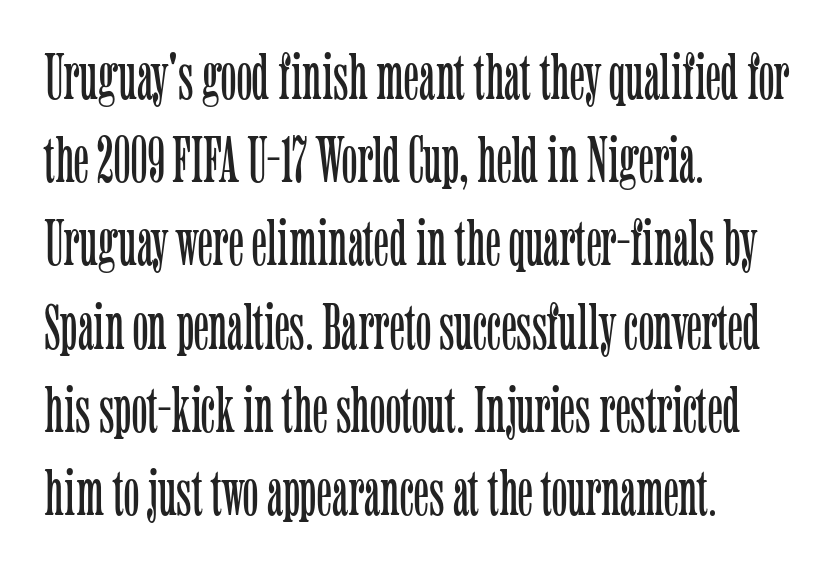
Ink coverage per letter is moderate at most. Line beginnings align vertically; line endings do not. If you measured baseline to baseline, you'd find a middling distance. You could call the tracking neutral — neither tight nor loose. Rendered with straight, roman letterforms.
